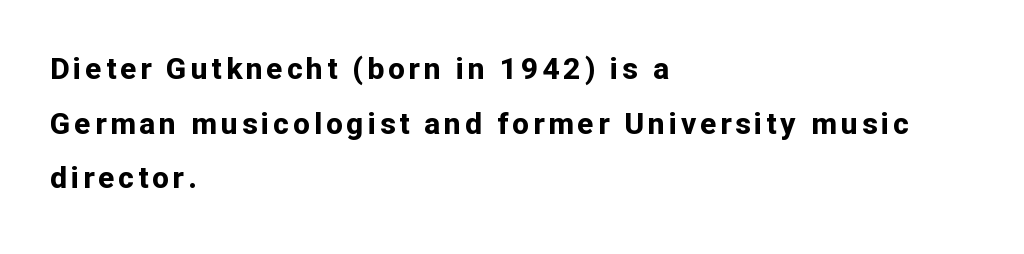
{"serif": "no", "italic": "no", "bold": "yes", "weight": "bold", "width": "normal", "stroke_contrast": "low", "x_height": "medium", "monospaced": "no", "underline": "no", "align": "left", "line_spacing_ratio": 1.82, "glyph_px": 30}
